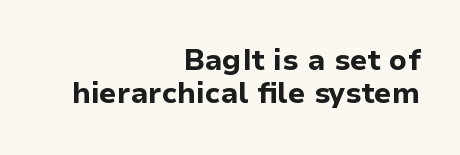
Between one letter and the next there's only the usual sliver of space. The axis of the letterforms is exactly vertical. Check where the strokes stop: nothing finishes them off — pure sans. Descender tails drop into unmarked territory. This sample has the flowing, uneven cadence of proportional lettering. This sample is right-justified, so line beginnings fall wherever the words allow.
